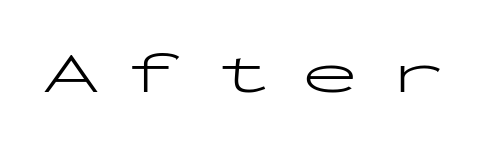
The image shows 58 px light, wide sans-serif type, upright, monospaced; set unusually wide letter spacing (+0.49 em), not underlined; low stroke contrast and a medium x-height.
